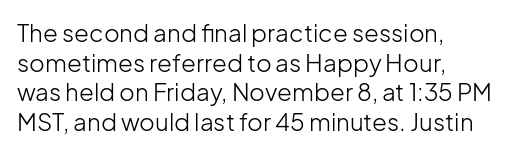
Q: Is the text bold? A: No.
Q: Is the text italic (slanted)? A: No, it is upright.
Q: Is the text underlined? A: No.
Q: How is the paragraph aligned? A: Left-aligned.
Q: Is the spacing between letters normal or unusually wide? A: Normal.
